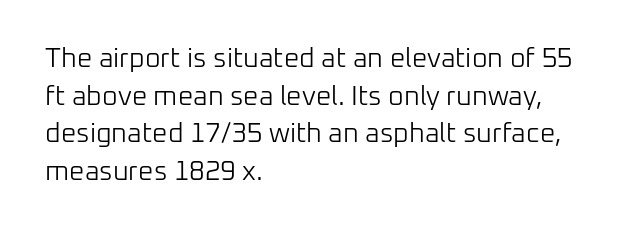
{"italic": "no", "bold": "no", "underline": "no", "align": "left", "line_spacing": "normal", "line_spacing_ratio": 1.39, "letter_spacing": "normal", "letter_spacing_em": 0.0, "glyph_px": 27}
